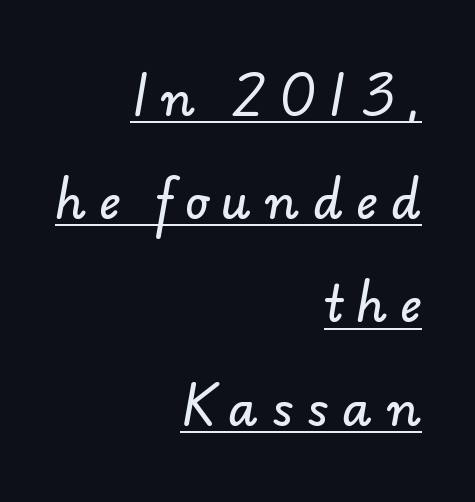
The image shows 48 px sans-serif type; set right-aligned, loose line spacing (2.15x), unusually wide letter spacing (+0.28 em), underlined; low stroke contrast and a small x-height.
